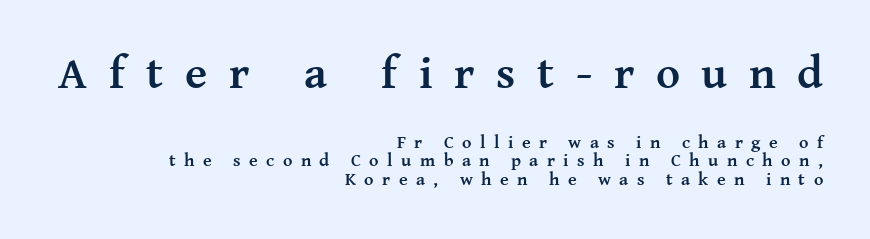
Q: Is the text bold? A: Yes.
Q: Is the text italic (slanted)? A: No, it is upright.
Q: Is the typeface a serif or a sans-serif typeface? A: Serif.
Q: Is the text underlined? A: No.
Q: How is the paragraph aligned? A: Right-aligned.
Q: Is the spacing between letters normal or unusually wide? A: Unusually wide.
Q: Is the spacing between lines tight, normal or loose? A: Tight.
Q: Which block of text is set in a larger size, the first (top) or the second (bottom)? A: The first (top) one.
Q: Width (condensed, normal, or wide)? A: Normal.
Q: Stroke contrast? A: Medium.
Q: x-height? A: Medium.
Q: Monospaced? A: No.
